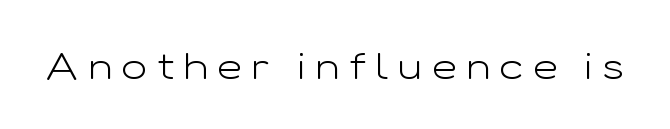
{"serif": "no", "italic": "no", "bold": "no", "weight": "light", "width": "wide", "stroke_contrast": "low", "x_height": "medium", "monospaced": "no", "underline": "no", "letter_spacing": "wide", "letter_spacing_em": 0.25, "glyph_px": 38}
